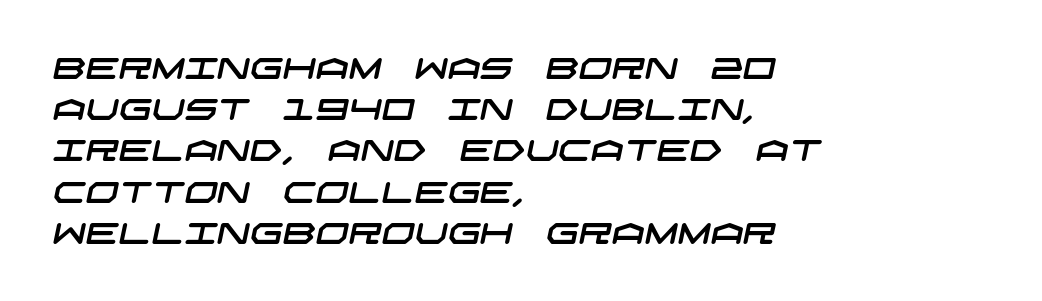
Q: Is the typeface a serif or a sans-serif typeface? A: Sans-serif.
Q: Is the text underlined? A: No.
Q: How is the paragraph aligned? A: Left-aligned.
Q: Is the spacing between letters normal or unusually wide? A: Normal.
Q: Is the spacing between lines tight, normal or loose? A: Normal.
Q: Width (condensed, normal, or wide)? A: Wide.
Q: Stroke contrast? A: Low.
Q: x-height? A: Large.
